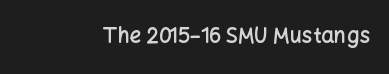
The image shows 21 px text type, upright; set normal letter spacing, not underlined.
